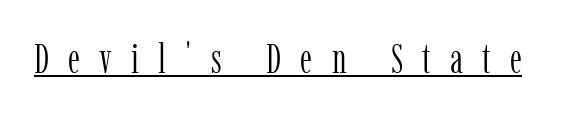
{"serif": "yes", "italic": "no", "bold": "no", "weight": "light", "width": "condensed", "stroke_contrast": "low", "x_height": "medium", "monospaced": "no", "underline": "yes", "letter_spacing": "wide", "letter_spacing_em": 0.47, "glyph_px": 41}
